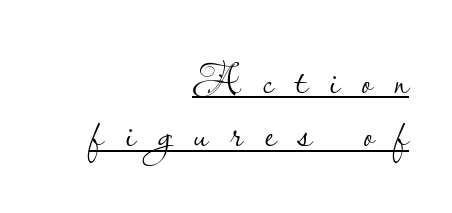
The words here are underlined. Typographically, this falls in the sans-serif category. This reads as an unemphasized weight, regular at the heaviest.
